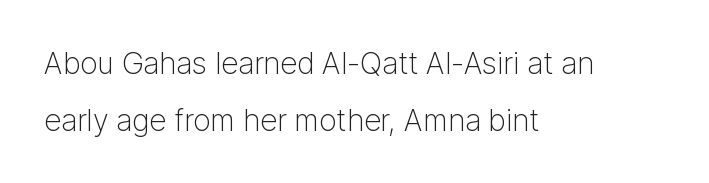
The image shows 30 px light sans-serif type, upright; set left-aligned, loose line spacing (1.9x), normal letter spacing, not underlined; low stroke contrast and a medium x-height.
